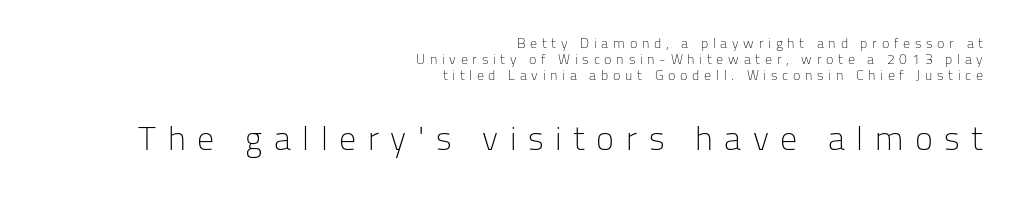
{"serif": "no", "italic": "no", "bold": "no", "weight": "light", "width": "normal", "stroke_contrast": "low", "x_height": "medium", "monospaced": "no", "underline": "no", "align": "right", "line_spacing_ratio": 1.16, "letter_spacing": "wide", "letter_spacing_em": 0.34, "larger_block": "second", "size_ratio": 2.43, "glyph_px": 34}
